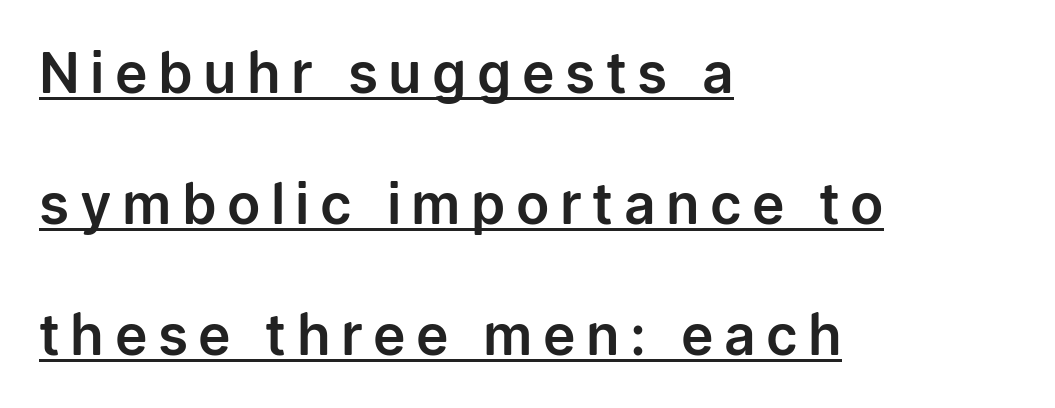
Looks like regular typesetting: each glyph gets only the width it needs. Letterform terminals end flat and unadorned throughout the passage. Quick note: not italic, upright. Beneath each row of characters lies a ruled line. The paragraph shown leans on its left margin. Baseline-to-baseline distance is far greater than the letter height.
